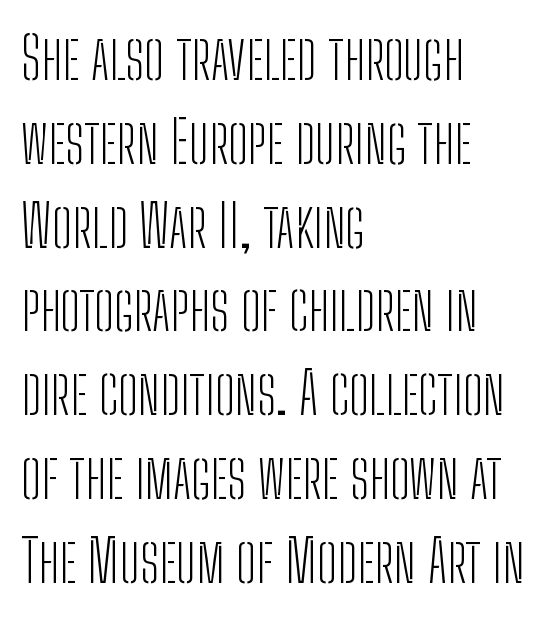
Q: Is the text bold? A: No.
Q: Is the text italic (slanted)? A: No, it is upright.
Q: Is the typeface a serif or a sans-serif typeface? A: Sans-serif.
Q: Is the text underlined? A: No.
Q: How is the paragraph aligned? A: Left-aligned.
Q: Is the spacing between letters normal or unusually wide? A: Normal.
Q: Is the spacing between lines tight, normal or loose? A: Normal.
Q: Width (condensed, normal, or wide)? A: Condensed.
Q: Stroke contrast? A: Low.
Q: x-height? A: Medium.
Q: Monospaced? A: No.
